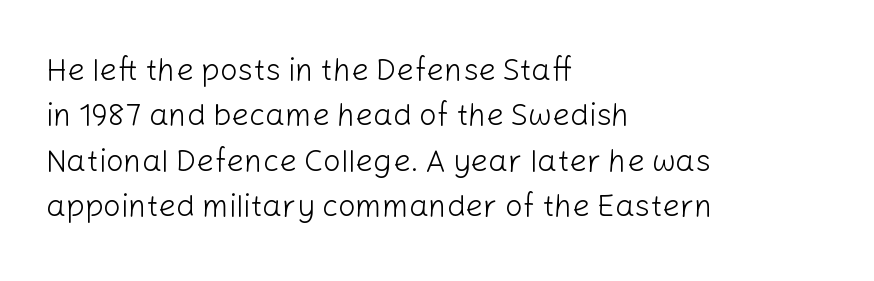
The image shows 31 px light sans-serif type, upright; set left-aligned, normal line spacing (1.46x), normal letter spacing, not underlined; low stroke contrast and a medium x-height.
